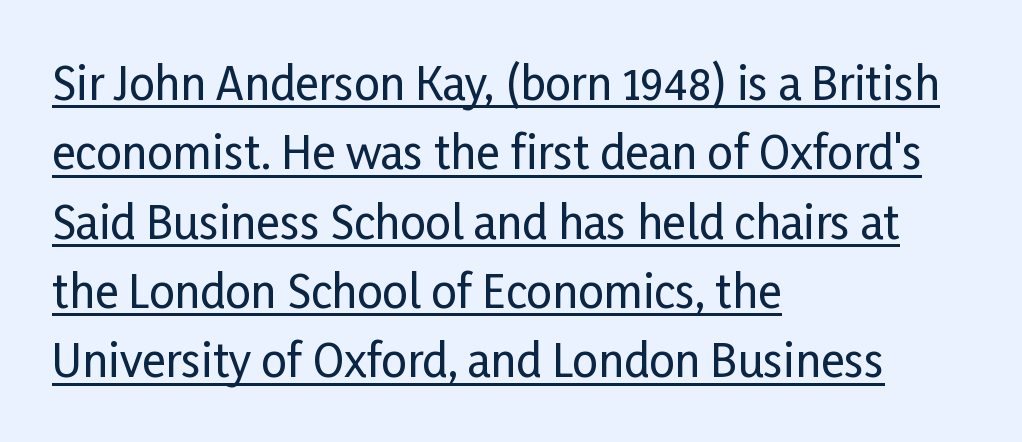
Stroke terminals: plain, sans-serif. Posture: upright roman. Does the leading feel generous? No, just average. You can see a thin bar hugging the bottom of the glyphs. Alignment: flush left. Proportional: the letters do not fall into vertical columns.
